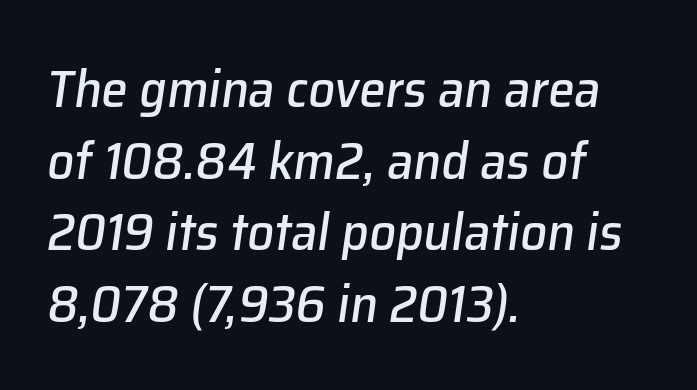
Q: Is the text italic (slanted)? A: Yes, it leans right by about 8 degrees.
Q: Is the text underlined? A: No.
Q: How is the paragraph aligned? A: Left-aligned.
Q: Is the spacing between letters normal or unusually wide? A: Normal.
Q: Is the spacing between lines tight, normal or loose? A: Normal.
Q: Width (condensed, normal, or wide)? A: Normal.
Q: Stroke contrast? A: Low.
Q: x-height? A: Medium.
Q: Monospaced? A: No.
